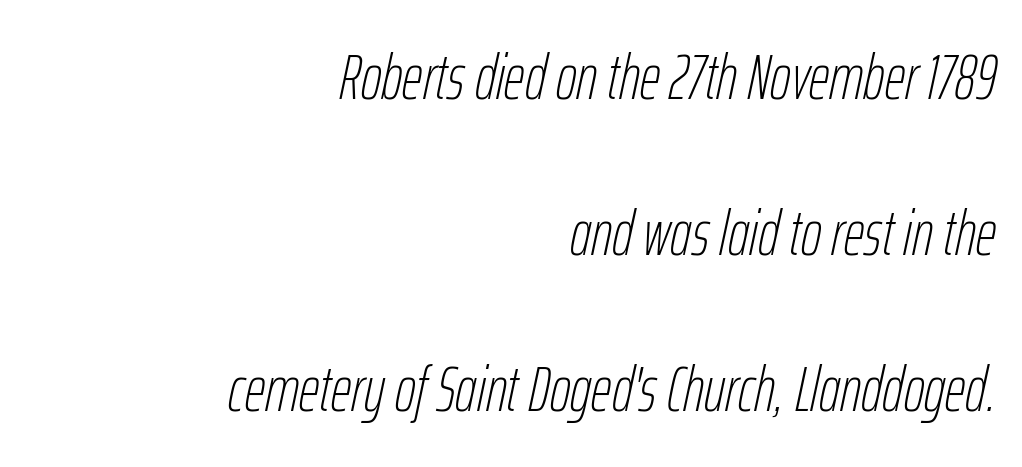
{"italic": "yes", "lean": "right", "slant_degrees": 12, "bold": "no", "weight": "thin", "width": "condensed", "stroke_contrast": "low", "x_height": "medium", "monospaced": "no", "underline": "no", "align": "right", "line_spacing": "loose", "line_spacing_ratio": 2.44, "letter_spacing": "normal", "letter_spacing_em": 0.0, "glyph_px": 64}
